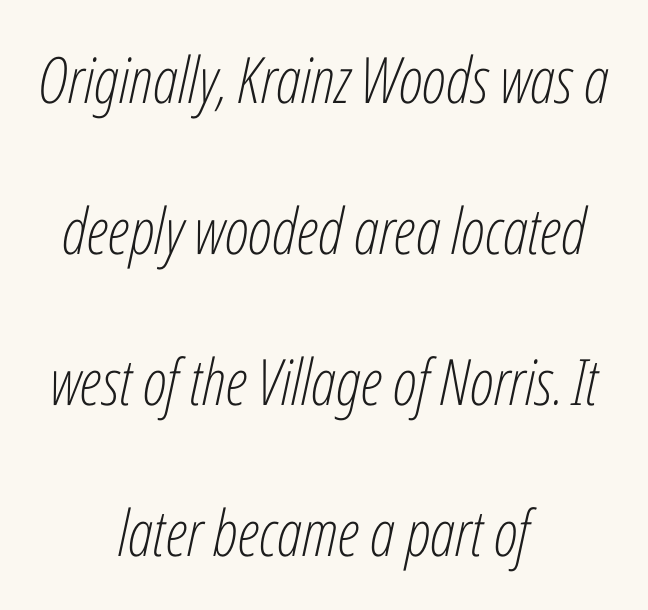
Q: Is the text bold? A: No.
Q: Is the text italic (slanted)? A: Yes, it leans right by about 12 degrees.
Q: Is the text underlined? A: No.
Q: How is the paragraph aligned? A: Centered.
Q: Is the spacing between letters normal or unusually wide? A: Normal.
Q: Is the spacing between lines tight, normal or loose? A: Loose.
Q: Width (condensed, normal, or wide)? A: Condensed.
Q: Stroke contrast? A: Low.
Q: x-height? A: Medium.
Q: Monospaced? A: No.
